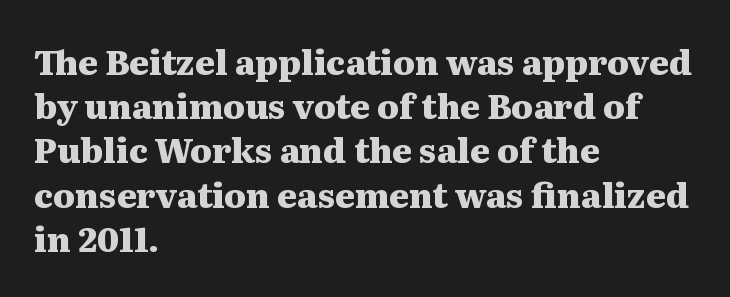
{"serif": "yes", "italic": "no", "bold": "yes", "weight": "heavy", "width": "wide", "stroke_contrast": "medium", "x_height": "medium", "monospaced": "no", "underline": "no", "align": "left", "line_spacing": "normal", "line_spacing_ratio": 1.3, "letter_spacing": "normal", "letter_spacing_em": 0.0, "glyph_px": 34}
